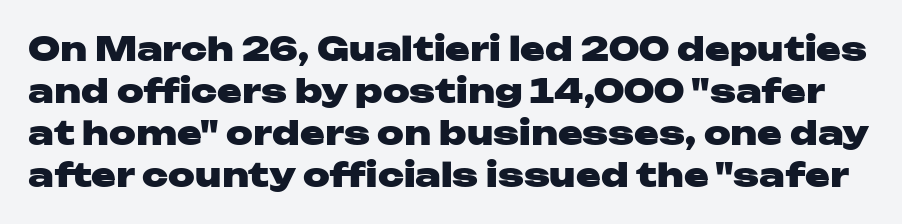
This sample uses an upright cut, with every glyph sitting square on the baseline. Spacing verdict: proportional, widths tailored to each character. No feet cap the strokes, marking this as sans-serif type. A typesetter would call this zero additional tracking. Unmarked baselines from the first word to the last. Does the leading feel generous? No, just average.
